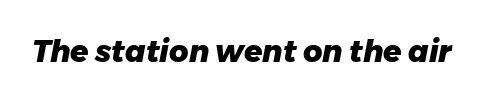
These lines are rendered in a variable-pitch font. The strokes are fattened all the way to bold. The gaps between neighbouring characters are ordinary and unremarkable. The passage shown leans; its letterforms are oblique. The passage shown is not underscored anywhere.
